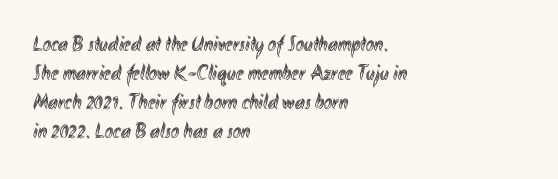
The horizontal fit of the characters is conventional and even. These lines are set flush left with a ragged right edge. Glance below the letters and you will spot only blank space.
